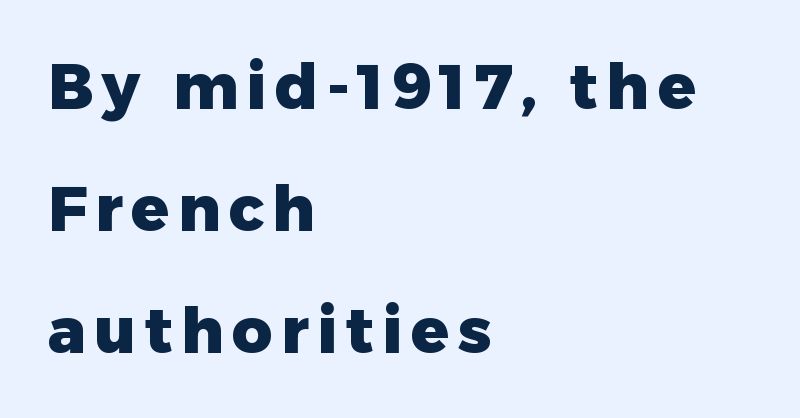
The image shows 63 px heavy sans-serif type, upright; set left-aligned, loose line spacing (1.94x), not underlined; low stroke contrast and a medium x-height.
